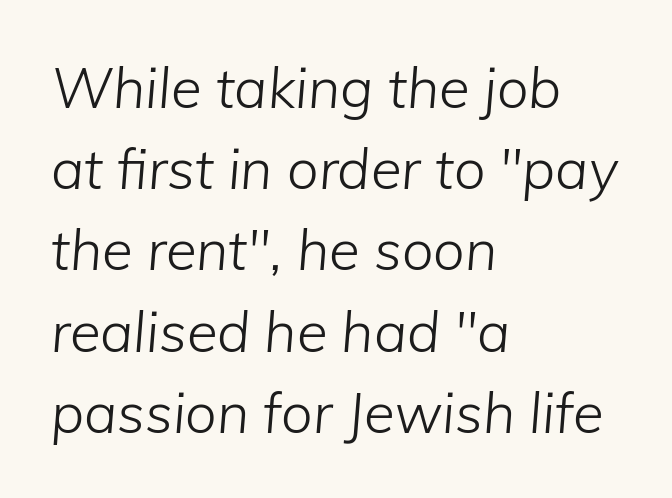
The image shows 56 px light type, italic (leaning right); set left-aligned, normal line spacing (1.45x), normal letter spacing, not underlined; low stroke contrast and a medium x-height.
